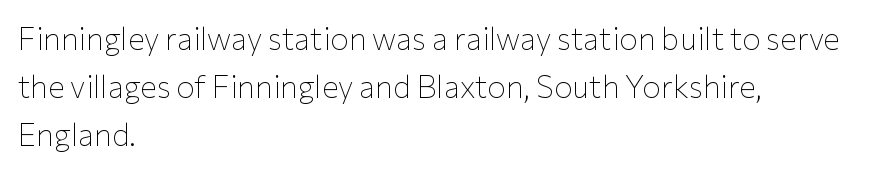
The image shows 31 px thin sans-serif type, upright; set left-aligned, normal line spacing (1.55x), normal letter spacing, not underlined; low stroke contrast and a medium x-height.
